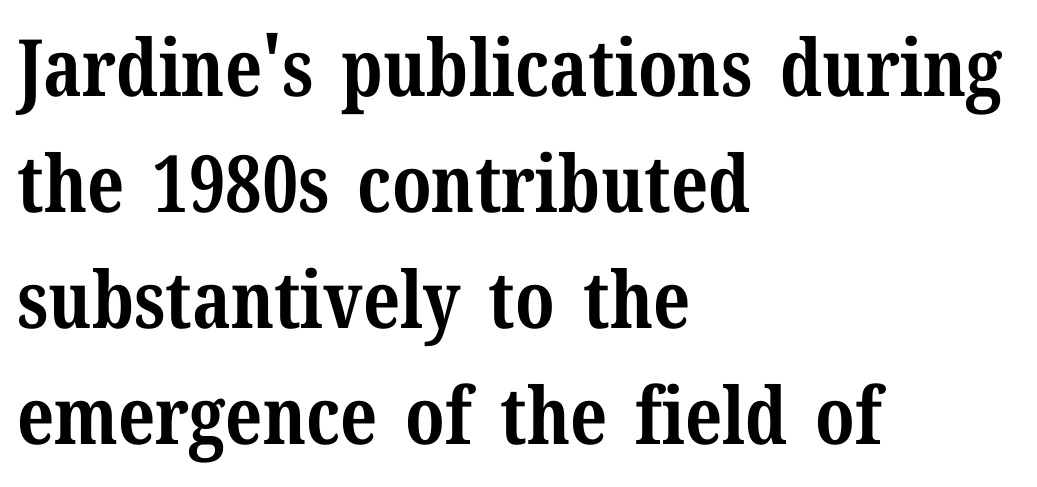
Q: Is the text bold? A: Yes.
Q: Is the text italic (slanted)? A: No, it is upright.
Q: Is the typeface a serif or a sans-serif typeface? A: Serif.
Q: Is the text underlined? A: No.
Q: How is the paragraph aligned? A: Left-aligned.
Q: Is the spacing between letters normal or unusually wide? A: Normal.
Q: Is the spacing between lines tight, normal or loose? A: Normal.
Q: Width (condensed, normal, or wide)? A: Normal.
Q: Stroke contrast? A: Medium.
Q: x-height? A: Medium.
Q: Monospaced? A: No.
